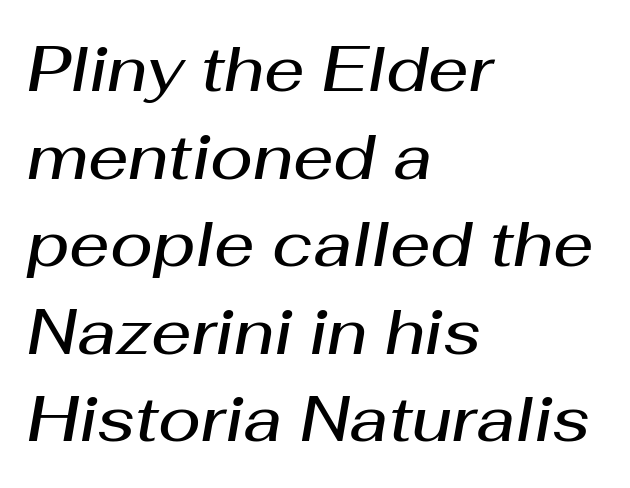
Q: Is the text bold? A: Semi-bold.
Q: Is the text italic (slanted)? A: Yes, it leans right by about 10 degrees.
Q: Is the text underlined? A: No.
Q: How is the paragraph aligned? A: Left-aligned.
Q: Is the spacing between letters normal or unusually wide? A: Normal.
Q: Is the spacing between lines tight, normal or loose? A: Normal.
Q: Width (condensed, normal, or wide)? A: Normal.
Q: Stroke contrast? A: Medium.
Q: x-height? A: Medium.
Q: Monospaced? A: No.
